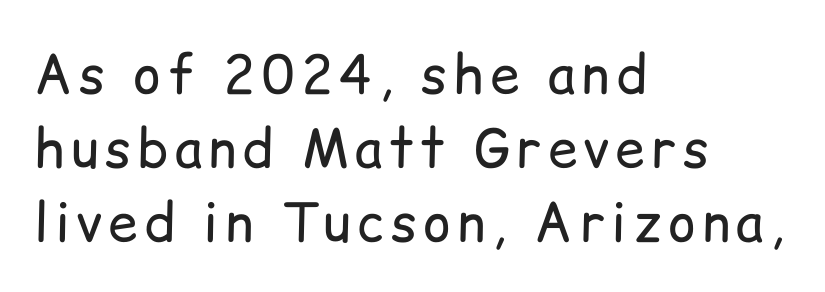
Q: Is the text bold? A: No.
Q: Is the text italic (slanted)? A: No, it is upright.
Q: Is the typeface a serif or a sans-serif typeface? A: Sans-serif.
Q: Is the text underlined? A: No.
Q: How is the paragraph aligned? A: Left-aligned.
Q: Is the spacing between lines tight, normal or loose? A: Normal.
Q: Width (condensed, normal, or wide)? A: Normal.
Q: Stroke contrast? A: Low.
Q: x-height? A: Medium.
Q: Monospaced? A: No.
